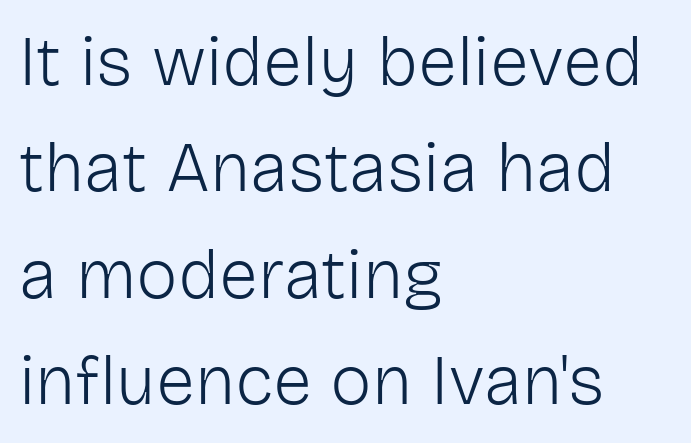
Note the varied advance widths — an 'i' is clearly narrower than an 'm'. A classic flush-left, rag-right setting is used for this passage. This rendering features lettering with no underline. Heaviness? Minimal to ordinary, like unemphasized prose. Successive baselines arrive at the customary interval. Nothing unusual about the tracking: characters are spaced as the font intends.
